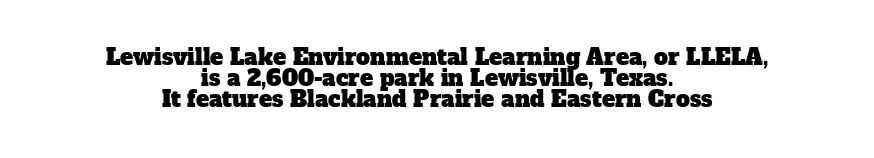
{"underline": "no", "align": "center", "line_spacing": "tight", "line_spacing_ratio": 0.96, "letter_spacing": "normal", "letter_spacing_em": 0.0, "glyph_px": 22}
